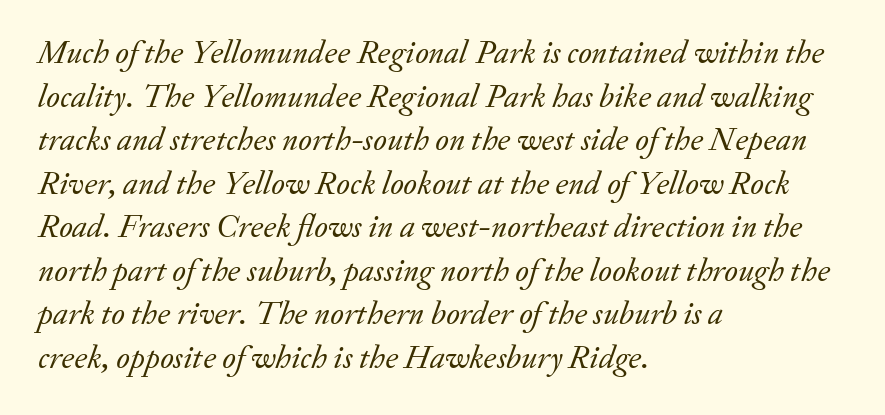
The image shows 33 px regular-weight serif type, italic (leaning right); set left-aligned, normal line spacing (1.32x), normal letter spacing, not underlined; low stroke contrast and a small x-height.
